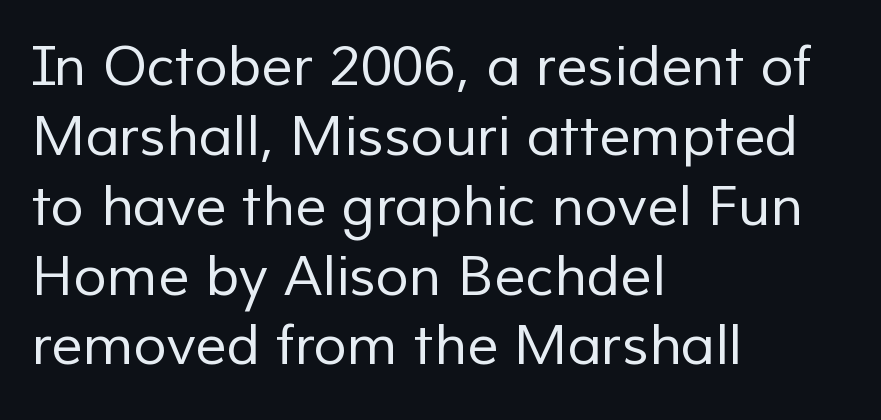
Q: Is the text bold? A: No.
Q: Is the typeface a serif or a sans-serif typeface? A: Sans-serif.
Q: Is the text underlined? A: No.
Q: How is the paragraph aligned? A: Left-aligned.
Q: Is the spacing between letters normal or unusually wide? A: Normal.
Q: Is the spacing between lines tight, normal or loose? A: Normal.
Q: Width (condensed, normal, or wide)? A: Normal.
Q: Stroke contrast? A: Low.
Q: x-height? A: Medium.
Q: Monospaced? A: No.
